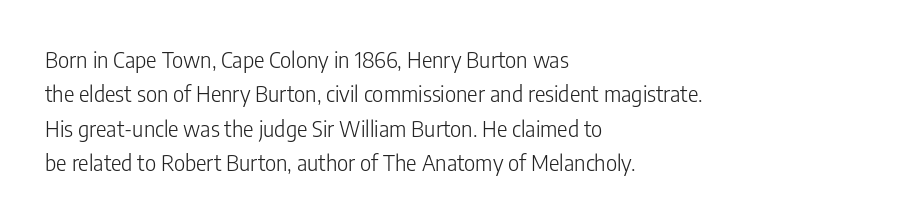
The specimen reads as upright at a glance. Is the stroke heavy? The answer is a plain regular-or-lighter. Clear beneath every line of the passage. Notice how descenders clear the ascenders below comfortably — that's standard leading.
